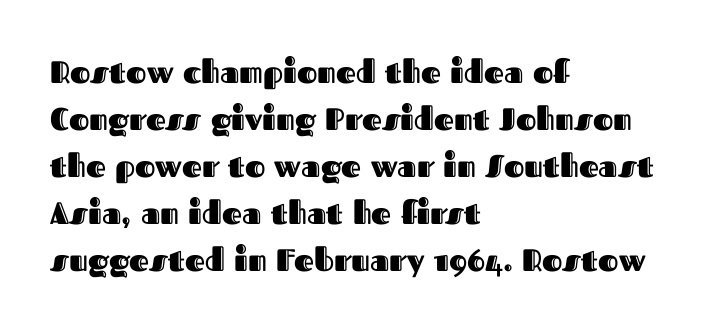
Q: Is the text italic (slanted)? A: No, it is upright.
Q: Is the text underlined? A: No.
Q: How is the paragraph aligned? A: Left-aligned.
Q: Is the spacing between letters normal or unusually wide? A: Normal.
Q: Is the spacing between lines tight, normal or loose? A: Normal.
Q: Width (condensed, normal, or wide)? A: Normal.
Q: x-height? A: Medium.
Q: Monospaced? A: No.
